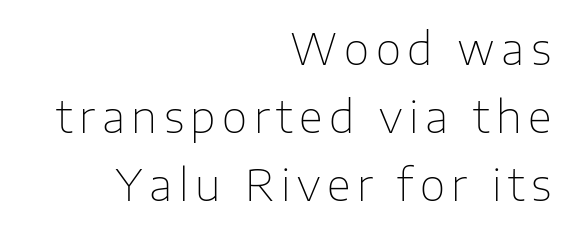
{"serif": "no", "italic": "no", "bold": "no", "weight": "thin", "width": "normal", "stroke_contrast": "low", "x_height": "medium", "monospaced": "no", "underline": "no", "align": "right", "line_spacing": "normal", "line_spacing_ratio": 1.55, "glyph_px": 44}
